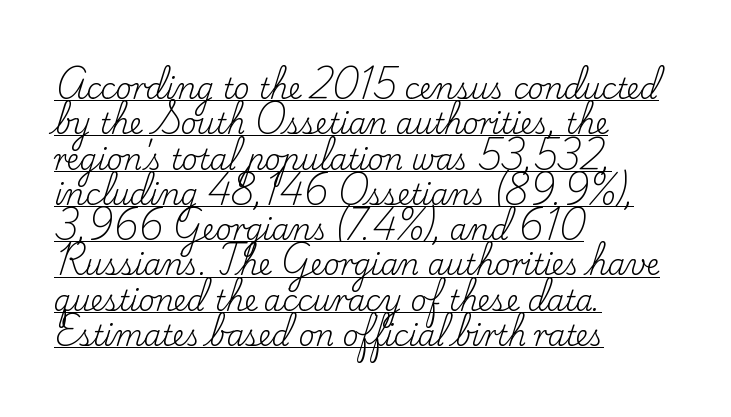
{"serif": "yes", "bold": "no", "weight": "regular", "width": "normal", "stroke_contrast": "low", "x_height": "small", "monospaced": "no", "underline": "yes", "align": "left", "line_spacing": "normal", "line_spacing_ratio": 1.26, "letter_spacing": "normal", "letter_spacing_em": 0.0, "glyph_px": 28}
